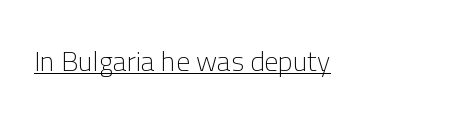
Q: Is the text bold? A: No.
Q: Is the text italic (slanted)? A: No, it is upright.
Q: Is the typeface a serif or a sans-serif typeface? A: Sans-serif.
Q: Is the text underlined? A: Yes.
Q: Is the spacing between letters normal or unusually wide? A: Normal.
Q: Width (condensed, normal, or wide)? A: Normal.
Q: Stroke contrast? A: Low.
Q: x-height? A: Medium.
Q: Monospaced? A: No.
